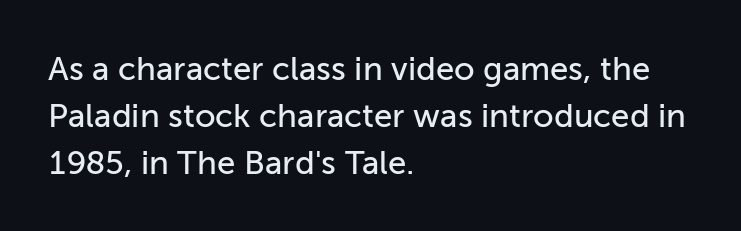
The image shows 33 px sans-serif type, upright; set left-aligned, normal line spacing (1.42x), normal letter spacing, not underlined; low stroke contrast and a medium x-height.
